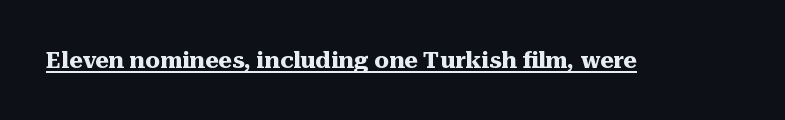
Heavy, bold letterforms. A rule runs beneath these lines of type. The type is set solid horizontally, with unmodified tracking. The lettering stays uniformly vertical, giving the passage a roman look.
